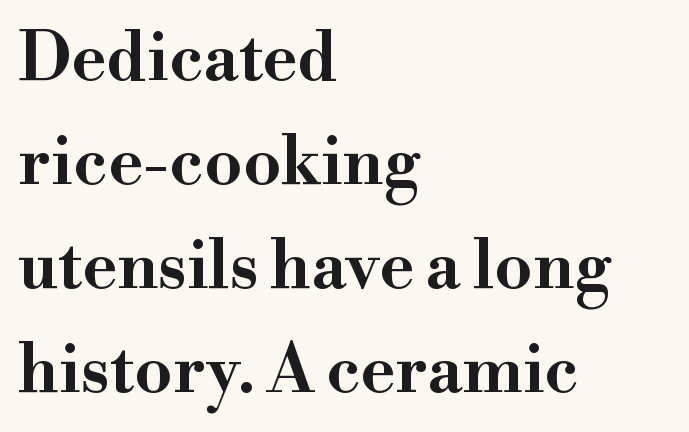
Q: Is the text italic (slanted)? A: No, it is upright.
Q: Is the typeface a serif or a sans-serif typeface? A: Serif.
Q: Is the text underlined? A: No.
Q: How is the paragraph aligned? A: Left-aligned.
Q: Is the spacing between letters normal or unusually wide? A: Normal.
Q: Is the spacing between lines tight, normal or loose? A: Normal.
Q: Width (condensed, normal, or wide)? A: Wide.
Q: Stroke contrast? A: High.
Q: x-height? A: Small.
Q: Monospaced? A: No.
